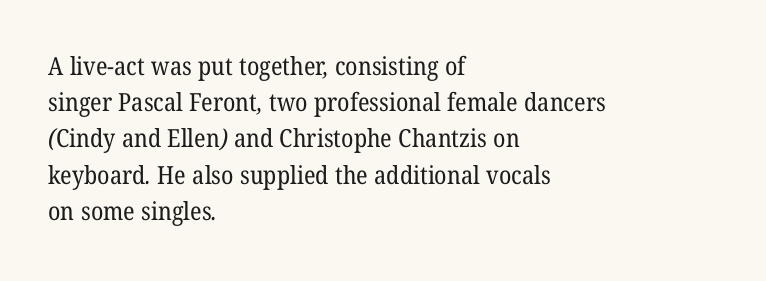
The image shows 25 px text type; set left-aligned, normal line spacing (1.45x), normal letter spacing, not underlined.
